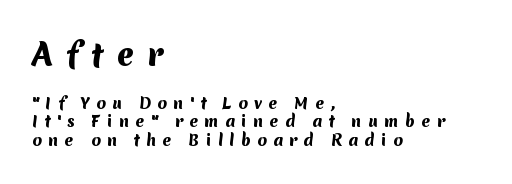
Horizontal alignment here is leftward, the default for most running prose. The type family on display is of the sans-serif kind. Rule under the text: the space is simply empty. This sample has the flowing, uneven cadence of proportional lettering. Someone cranked the tracking dial way up on this one. If you squint, the top block still reads clearly — it's the larger of the two.
